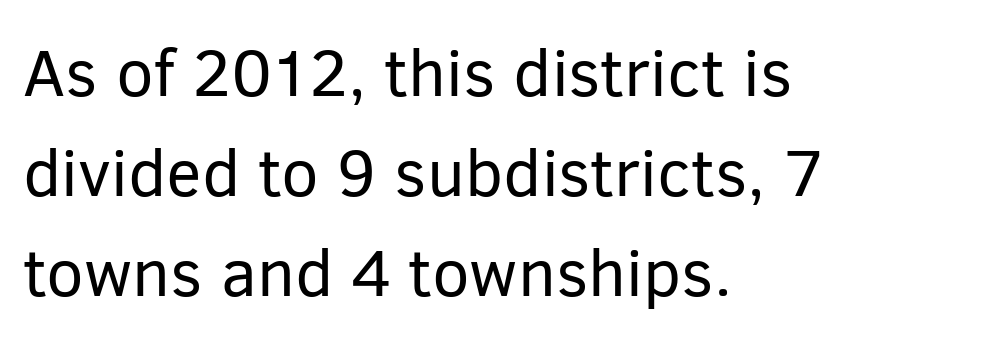
{"serif": "no", "italic": "no", "bold": "no", "weight": "regular", "width": "normal", "stroke_contrast": "low", "x_height": "medium", "monospaced": "no", "underline": "no", "align": "left", "line_spacing": "normal", "line_spacing_ratio": 1.49, "letter_spacing": "normal", "letter_spacing_em": 0.0, "glyph_px": 67}
